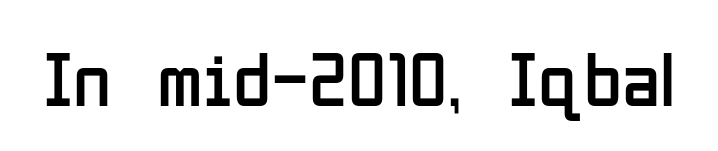
Letter spacing: default. Ascenders rise straight up at ninety degrees. Character widths vary here, with narrow letters taking less room than wide ones. The typeface has the unassuming heft of standard copy or less. The font family rendered here belongs to the sans-serif group.
